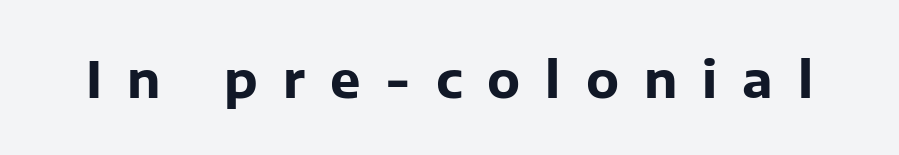
{"serif": "no", "italic": "no", "bold": "yes", "weight": "bold", "width": "normal", "stroke_contrast": "low", "x_height": "medium", "monospaced": "no", "underline": "no", "letter_spacing": "wide", "letter_spacing_em": 0.49, "glyph_px": 51}
